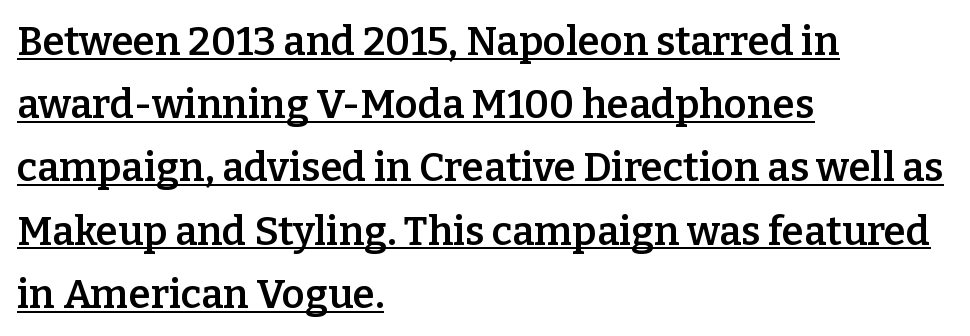
The paragraph has a hard left edge and a soft right edge. Regarding leading, the lines here are spaced in the standard way. You can tell it's not italic because the verticals are truly vertical. Character widths vary here, with narrow letters taking less room than wide ones. The passage shown is semibold, sitting just below true bold.
